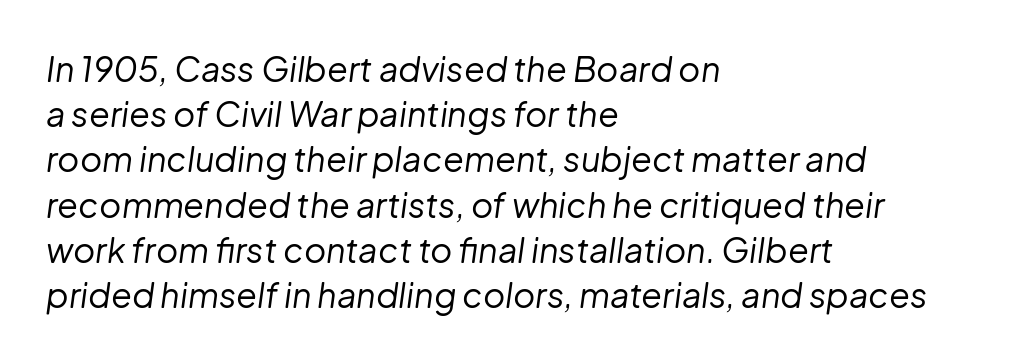
The image shows 34 px regular-weight type, italic (leaning right); set left-aligned, normal line spacing (1.33x), normal letter spacing, not underlined; low stroke contrast and a medium x-height.
